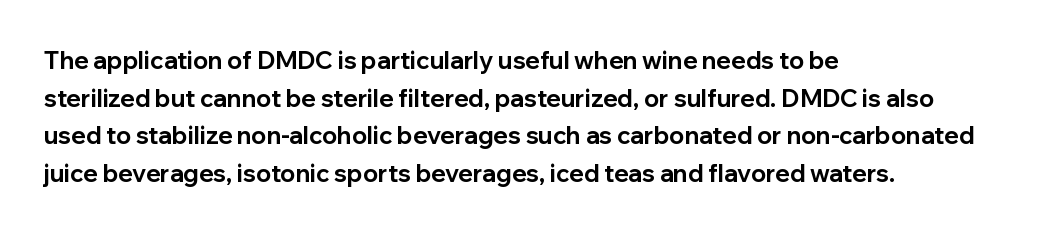
The image shows 24 px bold type, upright; set left-aligned, normal line spacing (1.57x), normal letter spacing, not underlined.
